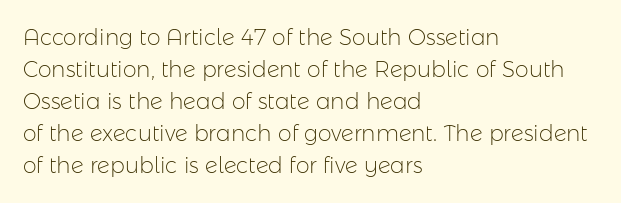
{"italic": "no", "bold": "no", "underline": "no", "align": "left", "line_spacing": "normal", "line_spacing_ratio": 1.46, "letter_spacing": "normal", "letter_spacing_em": 0.0, "glyph_px": 22}
